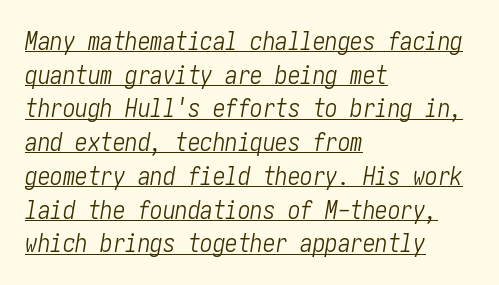
Q: Is the text bold? A: No.
Q: Is the text italic (slanted)? A: Yes, it leans right by about 10 degrees.
Q: Is the text underlined? A: Yes.
Q: How is the paragraph aligned? A: Left-aligned.
Q: Is the spacing between letters normal or unusually wide? A: Normal.
Q: Is the spacing between lines tight, normal or loose? A: Normal.
